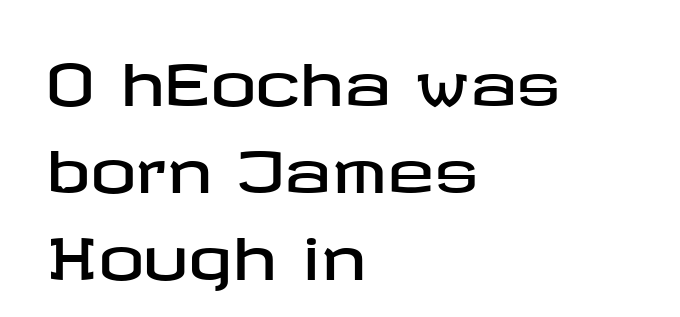
{"serif": "no", "italic": "no", "width": "wide", "stroke_contrast": "low", "x_height": "medium", "underline": "no", "align": "left", "line_spacing": "normal", "line_spacing_ratio": 1.53, "letter_spacing": "normal", "letter_spacing_em": 0.0, "glyph_px": 57}
